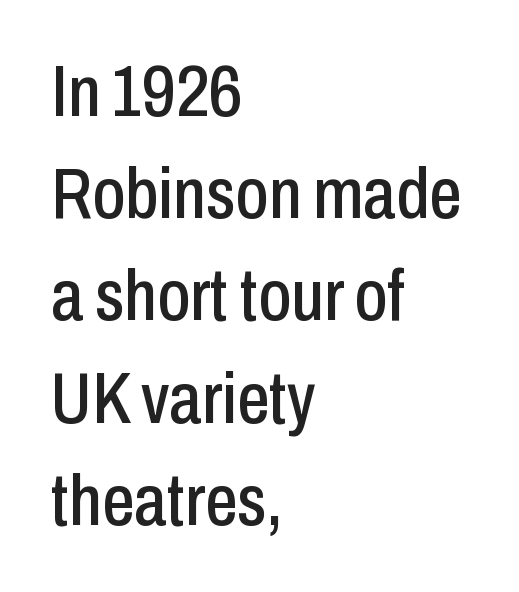
Q: Is the text italic (slanted)? A: No, it is upright.
Q: Is the typeface a serif or a sans-serif typeface? A: Sans-serif.
Q: Is the text underlined? A: No.
Q: How is the paragraph aligned? A: Left-aligned.
Q: Is the spacing between letters normal or unusually wide? A: Normal.
Q: Is the spacing between lines tight, normal or loose? A: Normal.
Q: Width (condensed, normal, or wide)? A: Condensed.
Q: Stroke contrast? A: Low.
Q: x-height? A: Medium.
Q: Monospaced? A: No.
